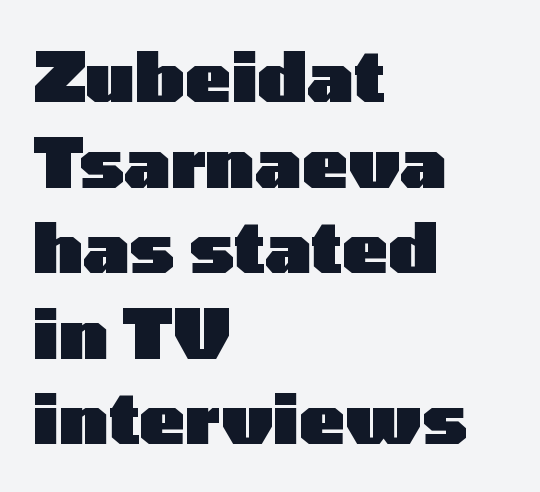
Pretty heavy lettering here — definitely bold. Bare-footed words on every line. Every row of glyphs begins at an identical x-position on the left. Think of a printed novel: that variable character pitch is what you see here.
